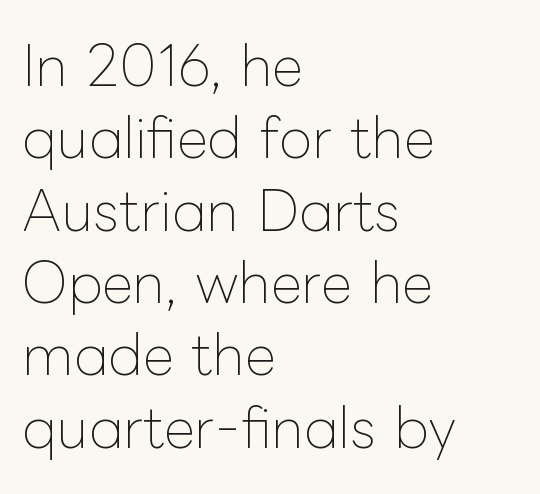
The image shows 54 px thin type, upright; set left-aligned, normal line spacing (1.34x), normal letter spacing, not underlined; low stroke contrast and a medium x-height.
